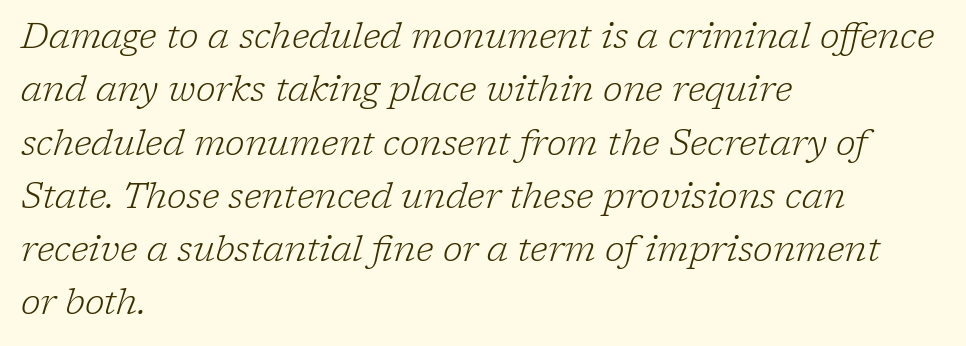
The image shows 36 px light serif type, italic (leaning right); set left-aligned, normal line spacing (1.48x), normal letter spacing, not underlined; low stroke contrast and a medium x-height.
